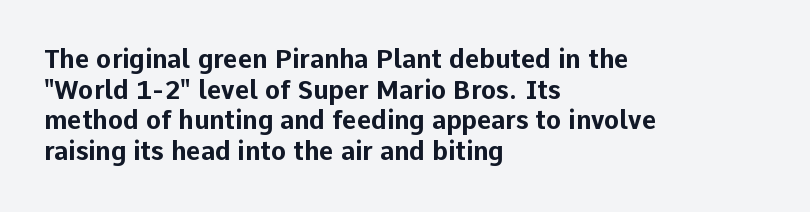
{"italic": "no", "bold": "yes", "underline": "no", "align": "left", "line_spacing_ratio": 1.23, "letter_spacing": "normal", "letter_spacing_em": 0.0, "glyph_px": 25}
